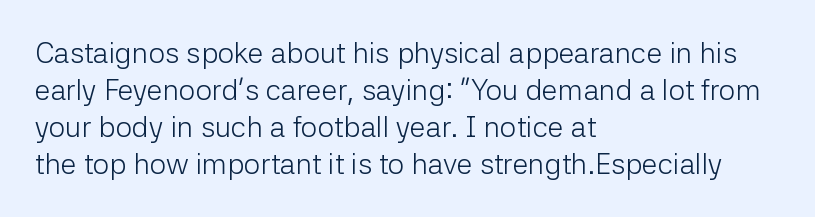
The setting favours the left margin, as ordinary paragraphs usually do. Is this a fixed-width face? No — the glyphs have proportional, varying widths. The space between consecutive lines is moderate. Each stroke keeps to a modest, everyday thickness or less. The text was rendered using a sans face with plain stroke endings.
